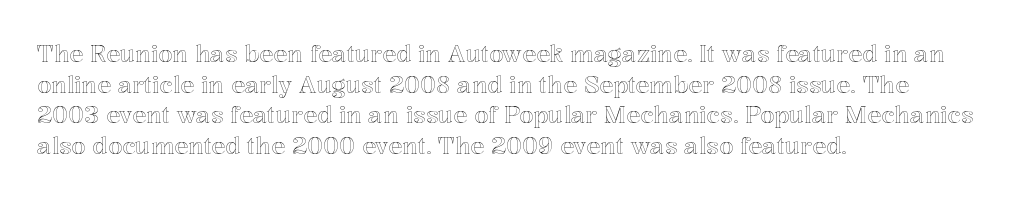
The image shows 23 px text type, upright; set left-aligned, normal line spacing (1.33x), normal letter spacing, not underlined.
